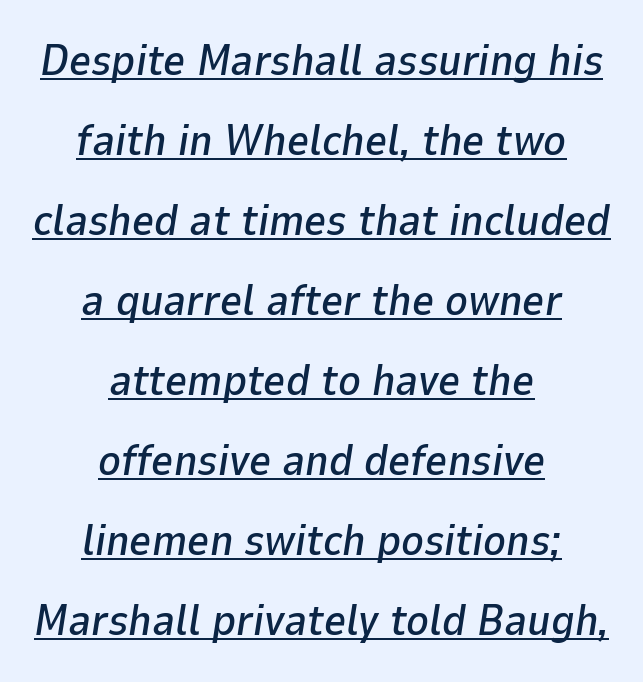
Looking at the ascenders, they clearly lean. The face used here is proportionally spaced, like ordinary book or web type. Which margin do the lines hug? Neither — every line sits in the middle. Letter spacing: default.
